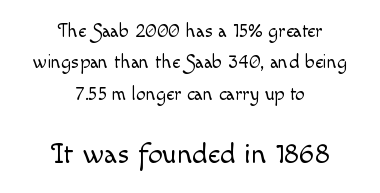
{"italic": "no", "bold": "no", "weight": "light", "width": "normal", "x_height": "small", "monospaced": "no", "underline": "no", "align": "center", "line_spacing": "normal", "line_spacing_ratio": 1.65, "letter_spacing": "normal", "letter_spacing_em": 0.0, "larger_block": "second", "size_ratio": 1.53, "glyph_px": 29}
